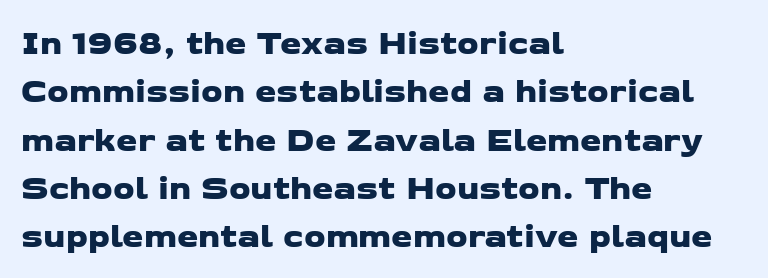
Q: Is the typeface a serif or a sans-serif typeface? A: Sans-serif.
Q: Is the text underlined? A: No.
Q: How is the paragraph aligned? A: Left-aligned.
Q: Is the spacing between letters normal or unusually wide? A: Normal.
Q: Is the spacing between lines tight, normal or loose? A: Normal.
Q: Width (condensed, normal, or wide)? A: Wide.
Q: Stroke contrast? A: Low.
Q: x-height? A: Medium.
Q: Monospaced? A: No.
